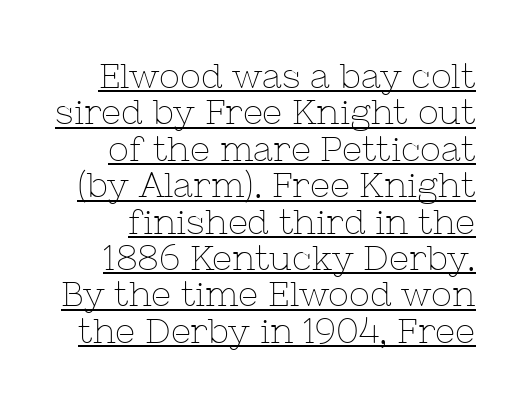
{"serif": "yes", "italic": "no", "bold": "no", "weight": "thin", "width": "normal", "stroke_contrast": "low", "x_height": "medium", "monospaced": "no", "underline": "yes", "line_spacing": "tight", "line_spacing_ratio": 1.04, "letter_spacing": "normal", "letter_spacing_em": 0.0, "glyph_px": 35}
